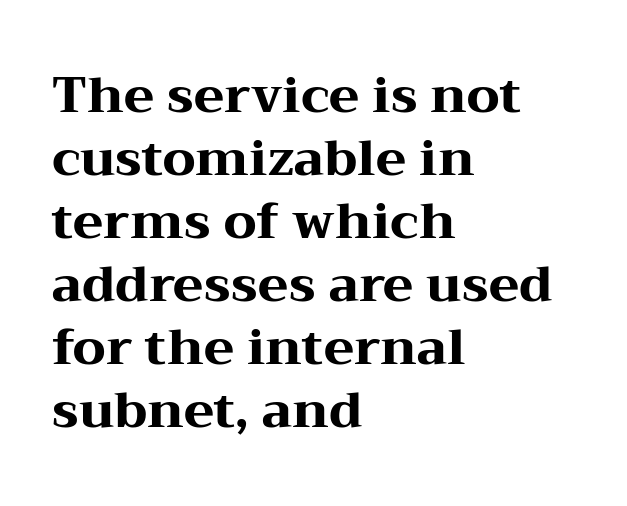
Quick note: not italic, upright. Looks like regular typesetting: each glyph gets only the width it needs. Little horizontal feet cap the strokes, marking this as serif type. The typesetter chose a ragged-right arrangement here. Caption: standard tracking, unaltered.
